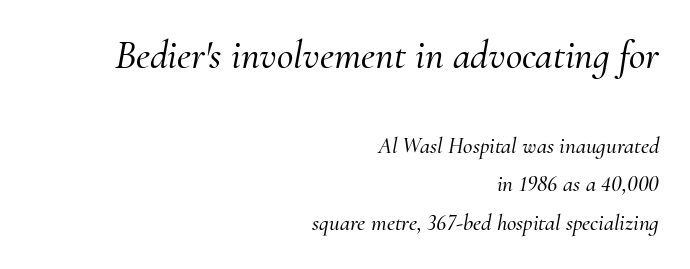
Q: Is the text italic (slanted)? A: Yes, it leans right by about 10 degrees.
Q: Is the typeface a serif or a sans-serif typeface? A: Serif.
Q: Is the text underlined? A: No.
Q: How is the paragraph aligned? A: Right-aligned.
Q: Is the spacing between letters normal or unusually wide? A: Normal.
Q: Is the spacing between lines tight, normal or loose? A: Normal.
Q: Which block of text is set in a larger size, the first (top) or the second (bottom)? A: The first (top) one.
Q: Width (condensed, normal, or wide)? A: Normal.
Q: Stroke contrast? A: Medium.
Q: x-height? A: Small.
Q: Monospaced? A: No.
